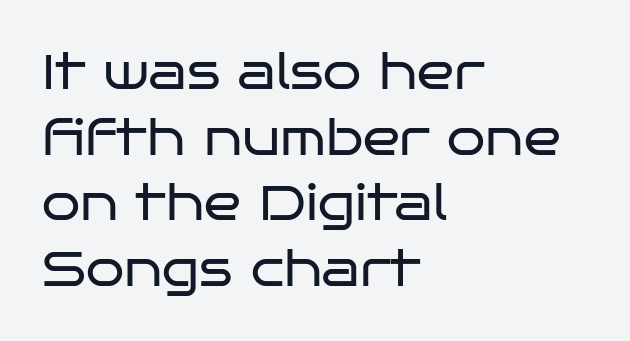
You can tell it's not italic because the verticals are truly vertical. A typesetter would call this proportional, since set widths differ per character. The weight would be labelled regular, book, light, or lighter still. What's the leading like? Ordinary, nothing unusual. Does the copy run flush right? No — it runs flush left. This rendering features lettering with no underline.
